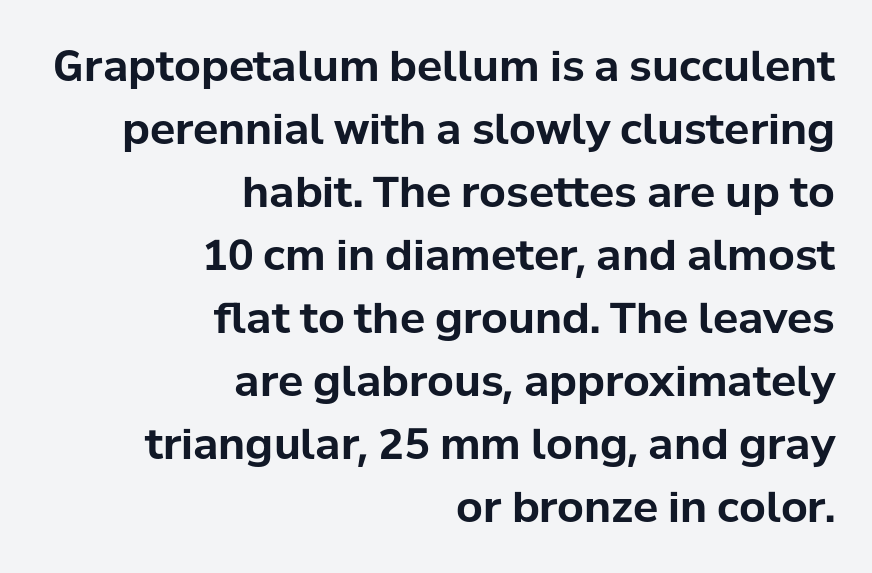
Words float on clear page, feet unadorned. Check where the strokes stop: nothing finishes them off — pure sans. Between one letter and the next there's only the usual sliver of space. Its strokes are broad and dark, the hallmark of bold type. The paragraph has a hard right edge and a soft left edge. A typesetter would call this proportional, since set widths differ per character.
